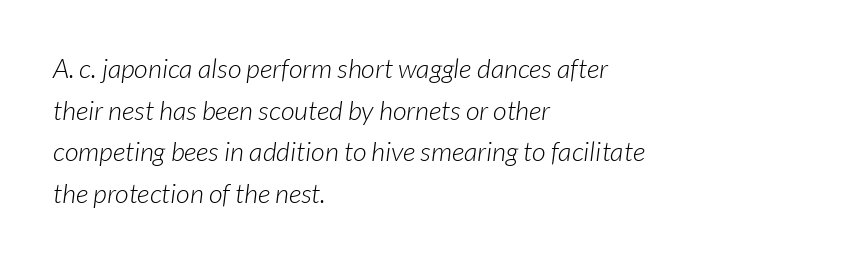
The image shows 27 px text type; set left-aligned, normal line spacing (1.54x), normal letter spacing, not underlined.
